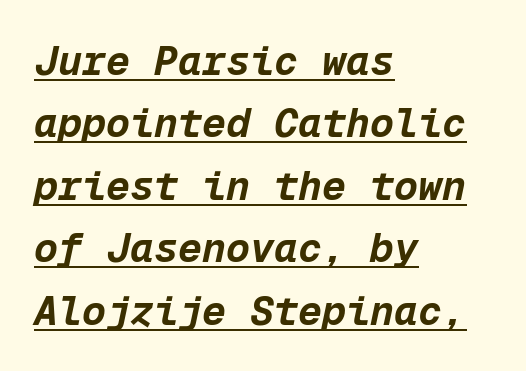
Underlining? Definitely there. Notice how the passage keeps a crisp vertical edge on the left only. Fixed-width glyphs throughout — classic coding-font behaviour. This sample uses an oblique cut, with every glyph tilted off the vertical.
